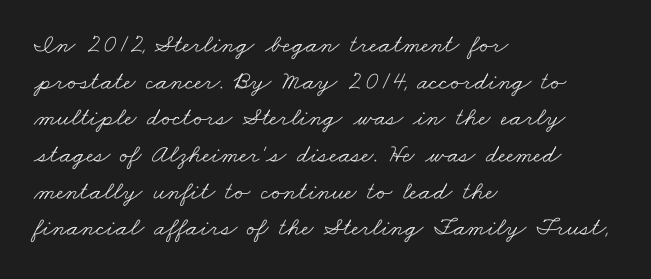
The image shows 26 px text type; set left-aligned, normal line spacing (1.41x), normal letter spacing, not underlined.
